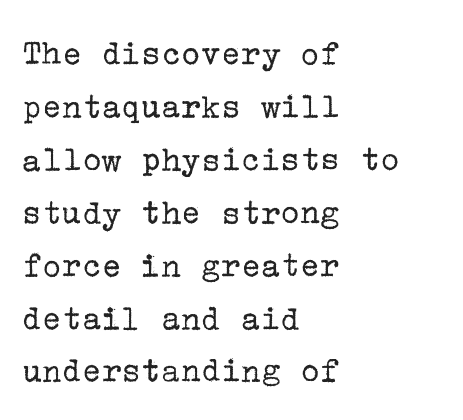
{"serif": "yes", "italic": "no", "bold": "no", "weight": "regular", "width": "normal", "stroke_contrast": "low", "x_height": "medium", "underline": "no", "align": "left", "line_spacing": "normal", "line_spacing_ratio": 1.43, "letter_spacing": "normal", "letter_spacing_em": 0.0, "glyph_px": 37}
